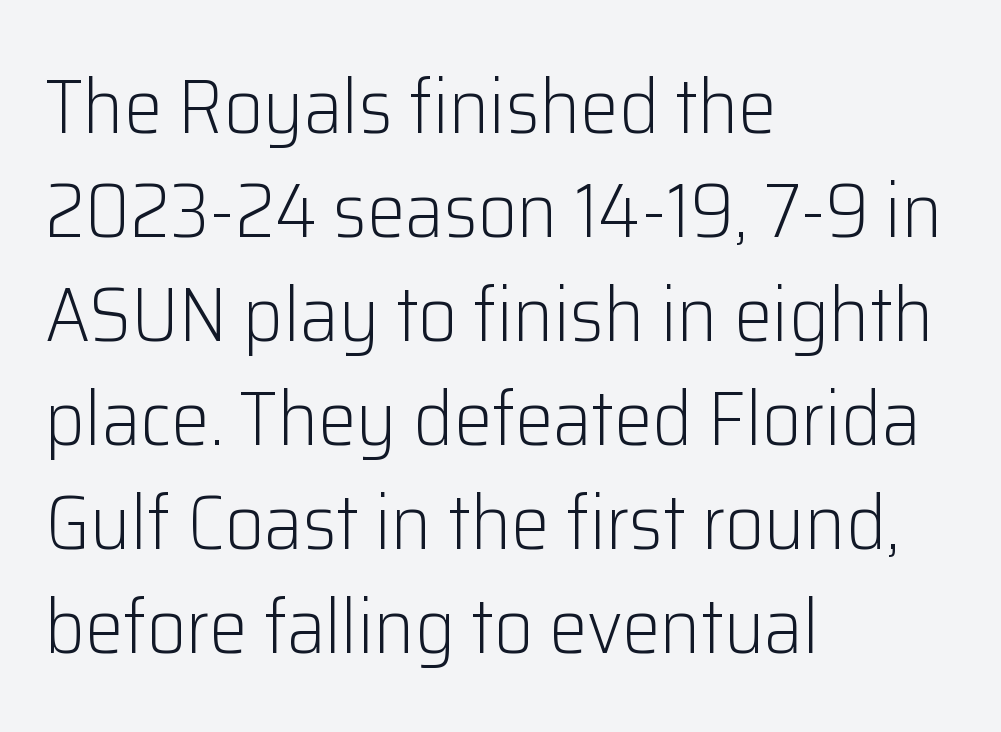
Quick note: underline off. Is the letter spacing exaggerated? No — it looks like the ordinary default. Unbolded letterforms with no extra heft. Rows of type keep a routine distance in the vertical direction.
